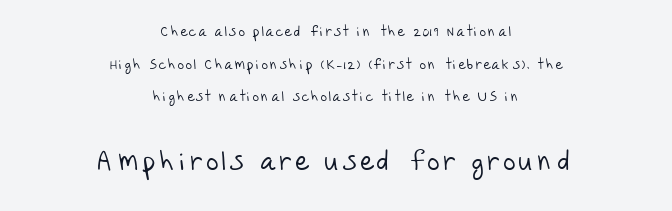
Q: Is the text bold? A: No.
Q: Is the text underlined? A: No.
Q: How is the paragraph aligned? A: Centered.
Q: Is the spacing between lines tight, normal or loose? A: Loose.
Q: Which block of text is set in a larger size, the first (top) or the second (bottom)? A: The second (bottom) one.
